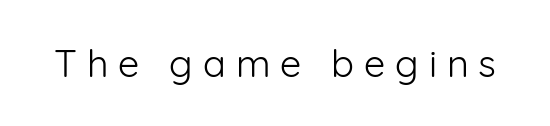
Tall strokes in this sample are plumb rather than angled. The passage shown has open, widely tracked lettering throughout. The letters carry no serifs — their stems end cleanly without finishing strokes. Ink coverage per letter is moderate at most. The gap between lines stays unmarked.
